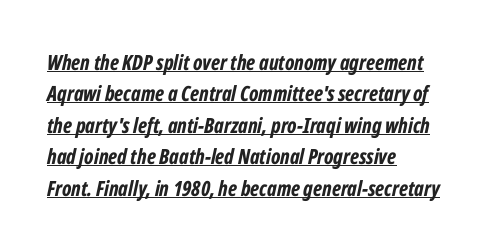
{"italic": "yes", "lean": "right", "slant_degrees": 12, "bold": "yes", "underline": "yes", "align": "left", "line_spacing": "normal", "line_spacing_ratio": 1.5, "letter_spacing": "normal", "letter_spacing_em": 0.0, "glyph_px": 21}
